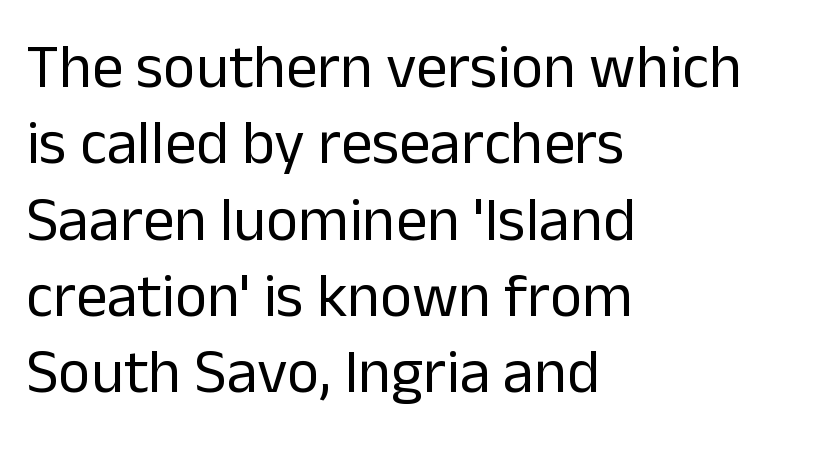
Leftover space on each line is placed entirely after the last word. The passage shown is typed in a proportional face where columns would drift. Rule under the text: the space is simply empty. This is roman type, the default non-slanted kind. The rendering keeps characters at their native spacing.
